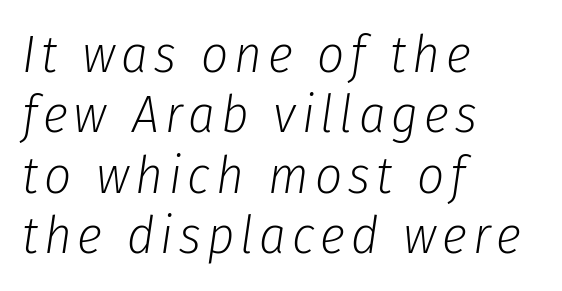
The axis of the letterforms is tilted away from vertical. Horizontal bands of white between lines are thin slivers. On a weight scale, this lands at 450 or below. The space beneath each line is pristine and unruled.
